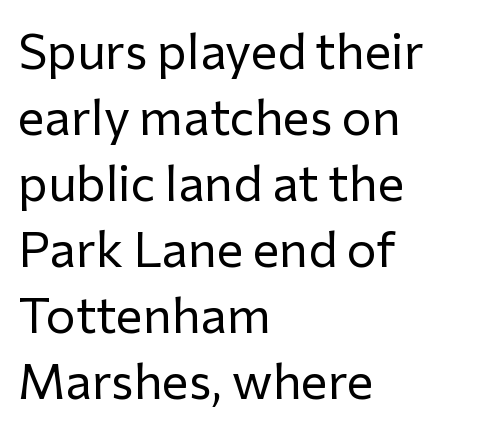
Q: Is the text bold? A: No.
Q: Is the text italic (slanted)? A: No, it is upright.
Q: Is the typeface a serif or a sans-serif typeface? A: Sans-serif.
Q: Is the text underlined? A: No.
Q: How is the paragraph aligned? A: Left-aligned.
Q: Is the spacing between letters normal or unusually wide? A: Normal.
Q: Is the spacing between lines tight, normal or loose? A: Normal.
Q: Width (condensed, normal, or wide)? A: Normal.
Q: Stroke contrast? A: Low.
Q: x-height? A: Medium.
Q: Monospaced? A: No.
